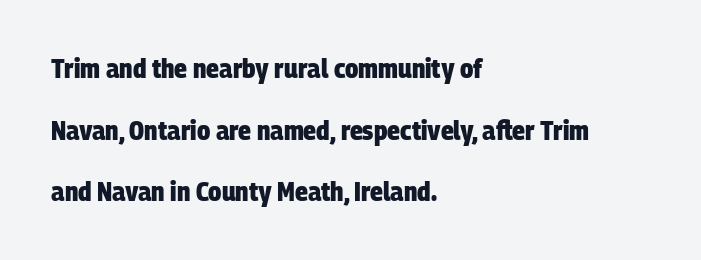
Compared with a centered layout, this one pins lines to the left instead. No extra tracking has been applied to these lines. Descenders hang freely into open space. Vertically, the passage feels expansive, rows floating well apart. A dark, heavy texture on the line: the type is bold.
